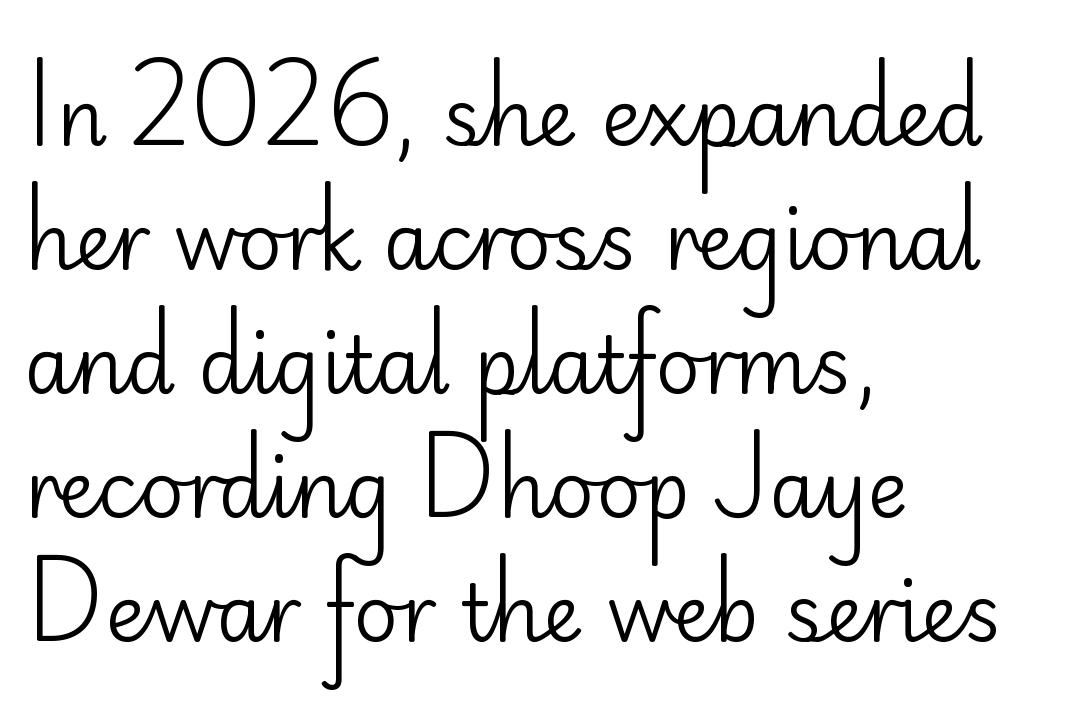
{"serif": "no", "italic": "no", "bold": "no", "weight": "regular", "width": "normal", "stroke_contrast": "low", "x_height": "small", "monospaced": "no", "underline": "no", "align": "left", "line_spacing": "normal", "line_spacing_ratio": 1.59, "letter_spacing": "normal", "letter_spacing_em": 0.0, "glyph_px": 78}
